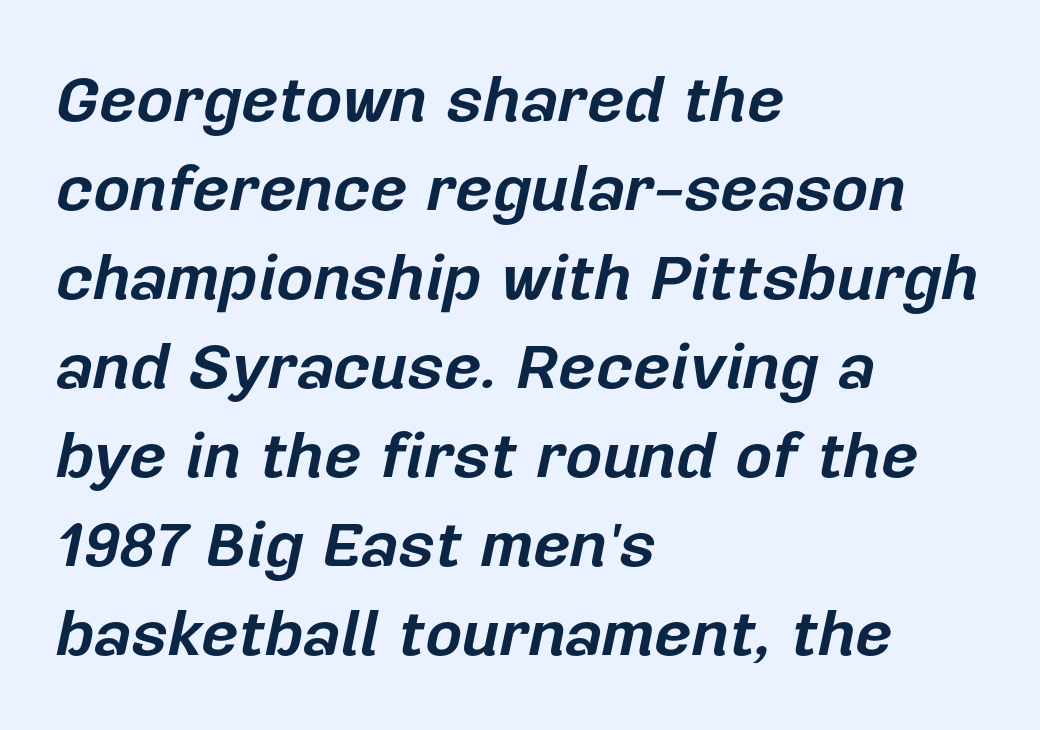
The image shows 64 px bold type, italic (leaning right); set left-aligned, normal line spacing (1.39x), normal letter spacing, not underlined; low stroke contrast and a medium x-height.
